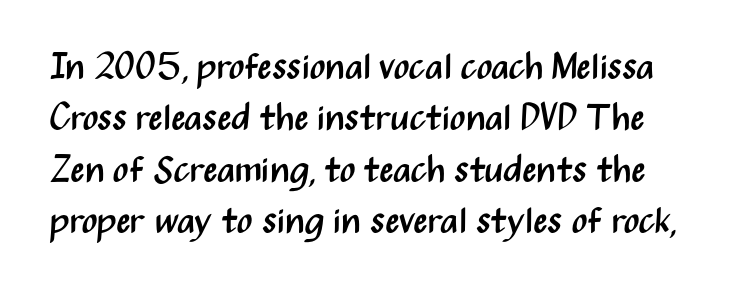
The image shows 37 px regular-weight, condensed sans-serif type, upright; set normal line spacing (1.39x), normal letter spacing, not underlined; medium stroke contrast and a medium x-height.
